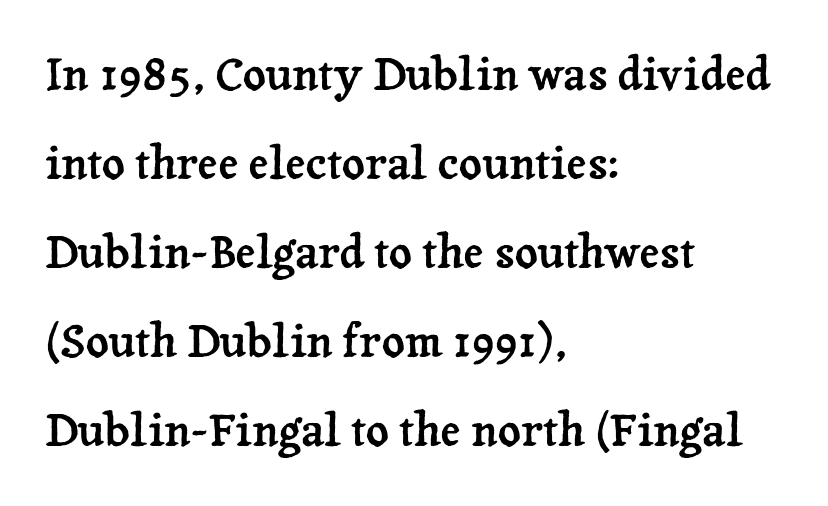
Q: Is the text italic (slanted)? A: No, it is upright.
Q: Is the typeface a serif or a sans-serif typeface? A: Serif.
Q: Is the text underlined? A: No.
Q: How is the paragraph aligned? A: Left-aligned.
Q: Is the spacing between letters normal or unusually wide? A: Normal.
Q: Is the spacing between lines tight, normal or loose? A: Loose.
Q: Width (condensed, normal, or wide)? A: Normal.
Q: Stroke contrast? A: Low.
Q: x-height? A: Medium.
Q: Monospaced? A: No.
